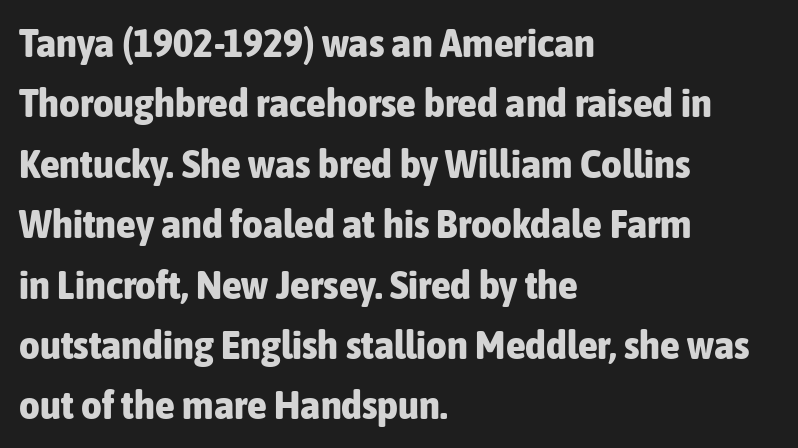
The image shows 40 px bold, condensed sans-serif type, upright; set left-aligned, normal line spacing (1.51x), normal letter spacing, not underlined; low stroke contrast and a medium x-height.
